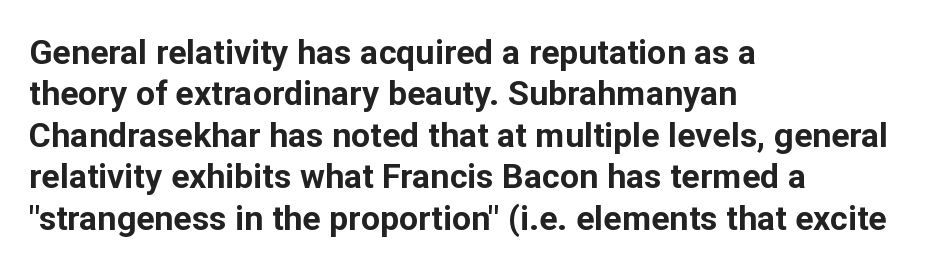
The lines are quadded left. It's the straight-up-and-down kind of type. Standard letterfit; no display-style spreading of the glyphs. On the weight axis this lands at bold, roughly 700. The letters advance in unequal steps, a hallmark of proportional type. Rule under the text: the space is simply empty.
